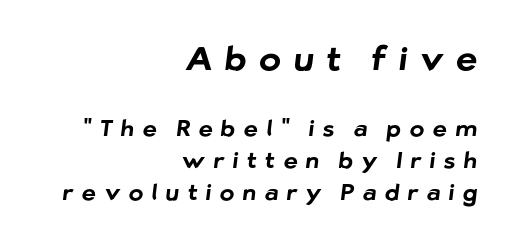
Top chunk: large. Bottom chunk: small. Is the letter spacing exaggerated? Yes — the characters are pushed far apart. The typesetter chose a ragged-left arrangement here. The rendering uses natural spacing where letterforms have individual widths. The rows are spaced the way most documents space them.
